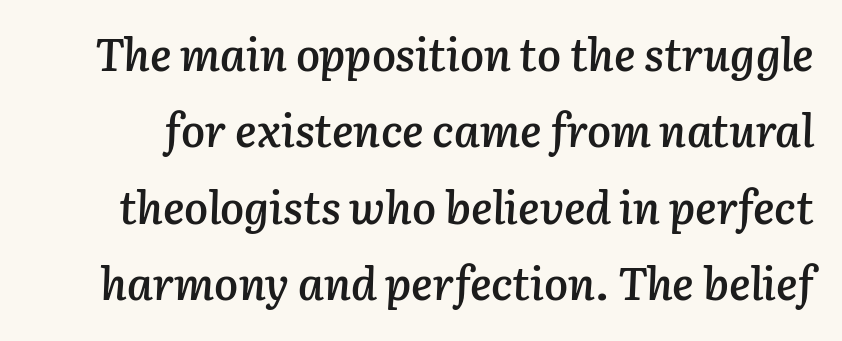
Q: Is the text bold? A: Semi-bold.
Q: Is the text italic (slanted)? A: Yes, it leans right by about 3 degrees.
Q: Is the text underlined? A: No.
Q: Is the spacing between letters normal or unusually wide? A: Normal.
Q: Is the spacing between lines tight, normal or loose? A: Normal.
Q: Width (condensed, normal, or wide)? A: Normal.
Q: Stroke contrast? A: Low.
Q: x-height? A: Medium.
Q: Monospaced? A: No.
